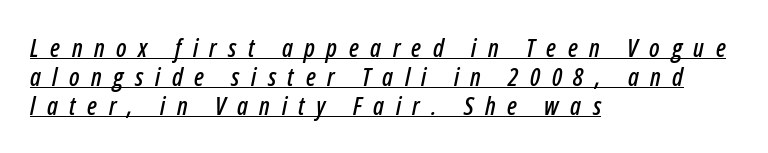
The image shows 25 px text type, italic (leaning right); set left-aligned, line spacing 1.16x, unusually wide letter spacing (+0.46 em), underlined.
